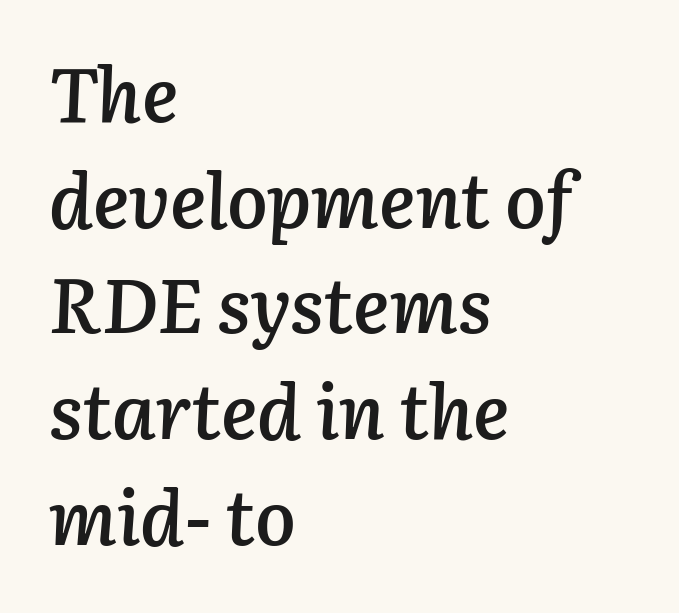
{"italic": "yes", "lean": "right", "slant_degrees": 3, "bold": "semi", "weight": "semibold", "width": "normal", "stroke_contrast": "low", "x_height": "medium", "monospaced": "no", "underline": "no", "align": "left", "line_spacing": "normal", "line_spacing_ratio": 1.39, "letter_spacing": "normal", "letter_spacing_em": 0.0, "glyph_px": 76}
